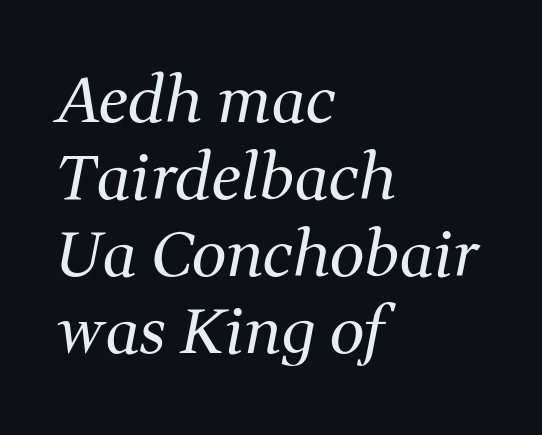
{"serif": "yes", "italic": "yes", "lean": "right", "slant_degrees": 11, "bold": "no", "weight": "regular", "width": "normal", "stroke_contrast": "medium", "x_height": "medium", "monospaced": "no", "underline": "no", "align": "left", "line_spacing_ratio": 1.24, "letter_spacing": "normal", "letter_spacing_em": 0.0, "glyph_px": 62}
